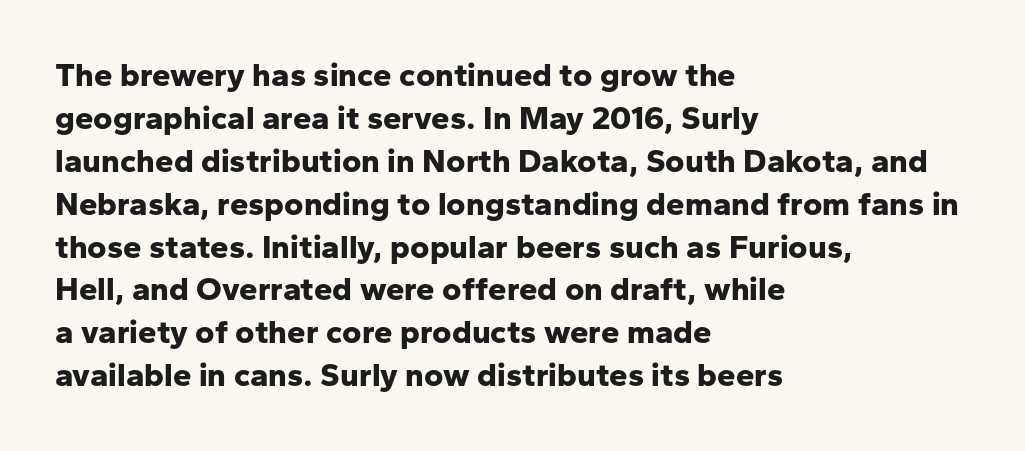
The image shows 33 px bold sans-serif type, upright; set left-aligned, normal line spacing (1.3x), normal letter spacing, not underlined; low stroke contrast and a medium x-height.
